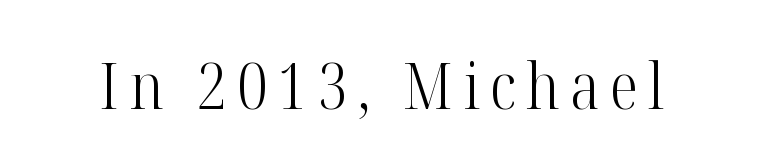
Q: Is the text bold? A: No.
Q: Is the text italic (slanted)? A: No, it is upright.
Q: Is the typeface a serif or a sans-serif typeface? A: Serif.
Q: Is the text underlined? A: No.
Q: Width (condensed, normal, or wide)? A: Condensed.
Q: Stroke contrast? A: High.
Q: x-height? A: Medium.
Q: Monospaced? A: No.
